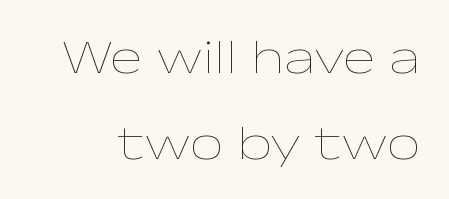
Q: Is the text bold? A: No.
Q: Is the text italic (slanted)? A: No, it is upright.
Q: Is the text underlined? A: No.
Q: Is the spacing between letters normal or unusually wide? A: Normal.
Q: Width (condensed, normal, or wide)? A: Wide.
Q: Stroke contrast? A: Low.
Q: x-height? A: Medium.
Q: Monospaced? A: No.
